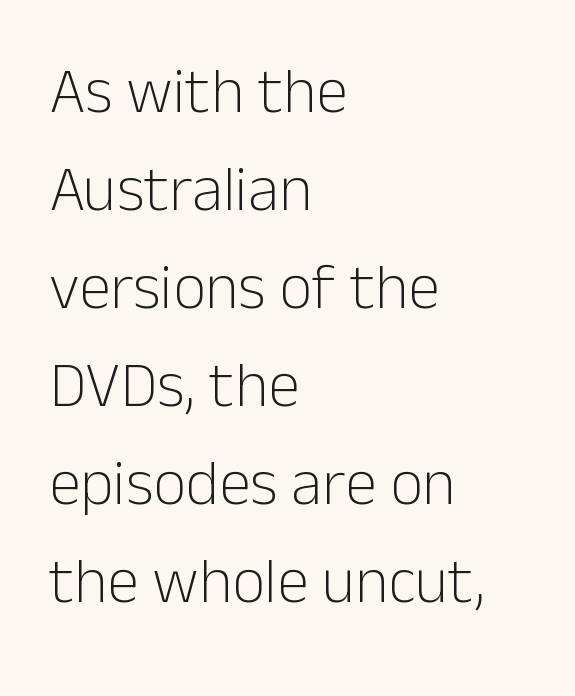
Q: Is the text bold? A: No.
Q: Is the text italic (slanted)? A: No, it is upright.
Q: Is the typeface a serif or a sans-serif typeface? A: Sans-serif.
Q: Is the text underlined? A: No.
Q: How is the paragraph aligned? A: Left-aligned.
Q: Is the spacing between letters normal or unusually wide? A: Normal.
Q: Is the spacing between lines tight, normal or loose? A: Normal.
Q: Width (condensed, normal, or wide)? A: Normal.
Q: Stroke contrast? A: Low.
Q: x-height? A: Medium.
Q: Monospaced? A: No.
